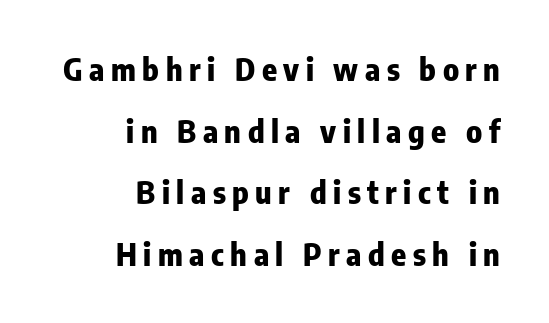
{"serif": "no", "italic": "no", "bold": "yes", "weight": "heavy", "width": "condensed", "stroke_contrast": "low", "x_height": "medium", "monospaced": "no", "underline": "no", "align": "right", "line_spacing": "loose", "line_spacing_ratio": 1.99, "letter_spacing": "wide", "letter_spacing_em": 0.21, "glyph_px": 31}
